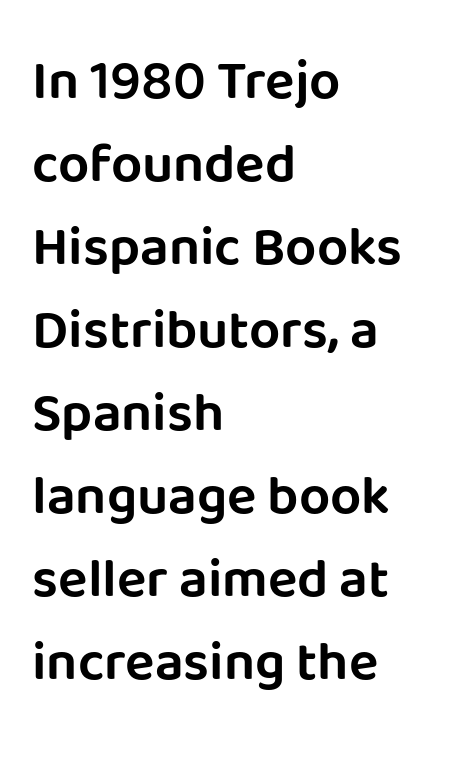
The image shows 55 px sans-serif type, upright; set left-aligned, normal line spacing (1.51x), normal letter spacing, not underlined; low stroke contrast and a large x-height.
